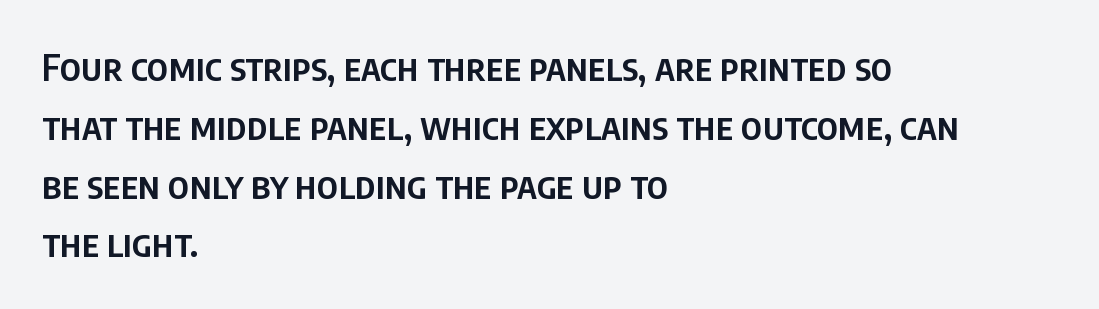
Q: Is the text bold? A: Semi-bold.
Q: Is the text italic (slanted)? A: No, it is upright.
Q: Is the typeface a serif or a sans-serif typeface? A: Sans-serif.
Q: Is the text underlined? A: No.
Q: How is the paragraph aligned? A: Left-aligned.
Q: Is the spacing between letters normal or unusually wide? A: Normal.
Q: Is the spacing between lines tight, normal or loose? A: Normal.
Q: Width (condensed, normal, or wide)? A: Condensed.
Q: Stroke contrast? A: Low.
Q: x-height? A: Large.
Q: Monospaced? A: No.
